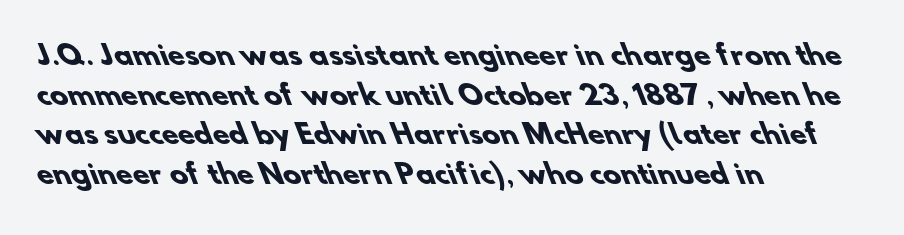
How heavy is the stroke? Heavy — this is a bold. Does the leading feel generous? No, just average. Clear beneath every line of the passage. In terms of letterspacing, this is plain default setting.
